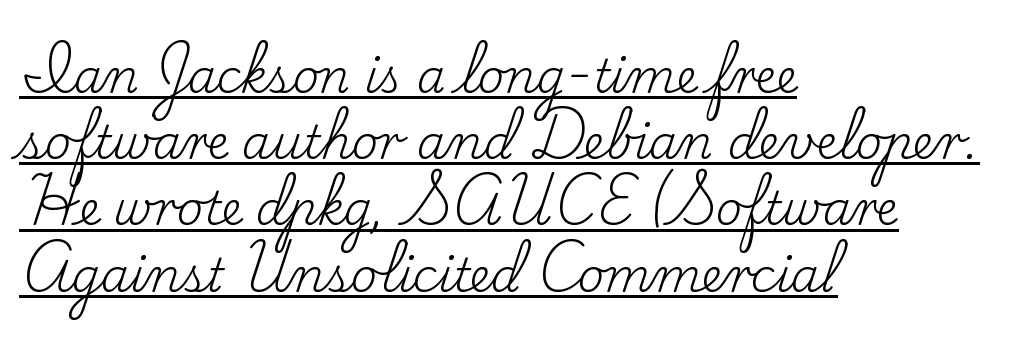
Layout note: lines flush left. Looks like regular typesetting: each glyph gets only the width it needs. A baseline rule has been typeset under these characters. Evenly set lines give the paragraph a standard silhouette. Vertical stems look standard width or narrower in stroke.
